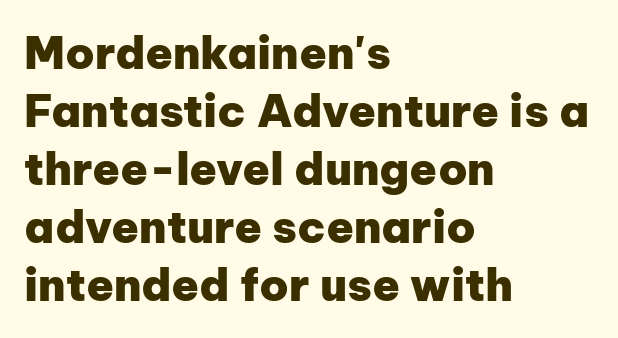
{"serif": "no", "italic": "no", "bold": "yes", "weight": "heavy", "width": "normal", "stroke_contrast": "low", "x_height": "medium", "monospaced": "no", "underline": "no", "align": "left", "line_spacing": "normal", "line_spacing_ratio": 1.29, "letter_spacing": "normal", "letter_spacing_em": 0.0, "glyph_px": 45}
